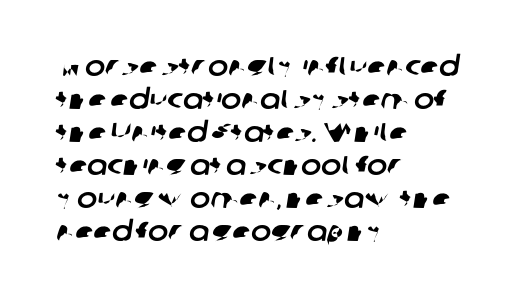
{"underline": "no", "align": "left", "line_spacing_ratio": 1.22, "letter_spacing": "normal", "letter_spacing_em": 0.0, "glyph_px": 27}
